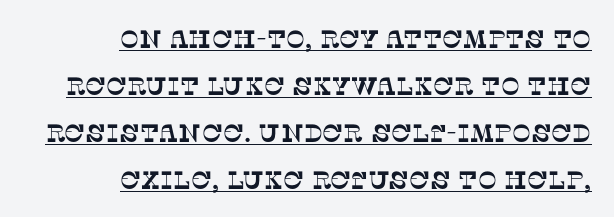
The image shows 25 px text type; set right-aligned, line spacing 1.88x, normal letter spacing, underlined.
